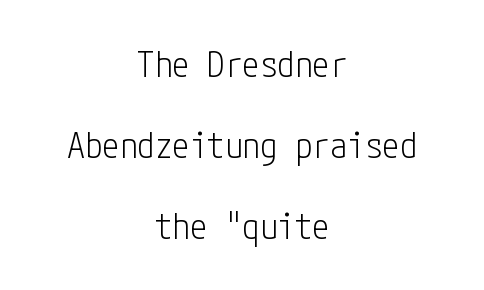
Quick note: interline space is abundant. The typeface has the unassuming heft of standard copy or less. Ordinary non-slanted type is in use. A typesetter would label this face a sans. In CSS terms this would be text-align: center. There is no visible air inserted between adjacent glyphs.
